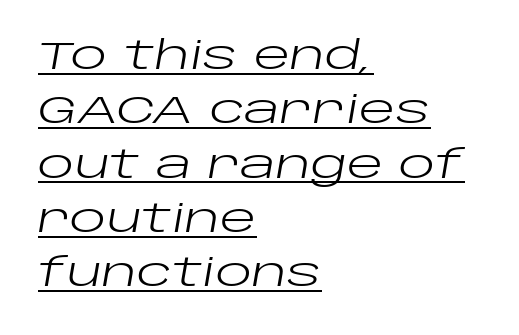
The specimen includes a rule beneath the text block's lines. Is the type slanted? Yes — the strokes lean at a clear angle. Is this a fixed-width face? No — the glyphs have proportional, varying widths. What stands out about the letter spacing? Nothing — it is the standard amount. The line-height multiplier appears to be the usual default. The cut favours lightness, reaching ordinary text weight at its darkest.
